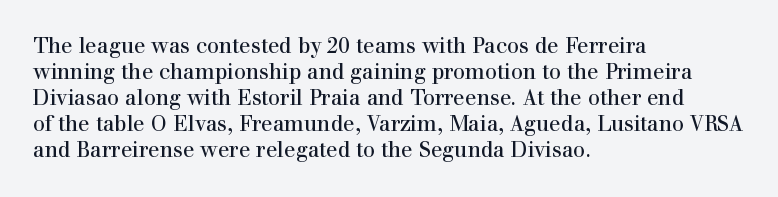
The typography opts for an upright posture over an oblique one. Unmarked baselines from the first word to the last. Students, note that the glyphs here touch the page at normal intervals. Which margin do the lines hug? The left one — the right edge is uneven. The typesetting does not lean heavy: it is not bold.
